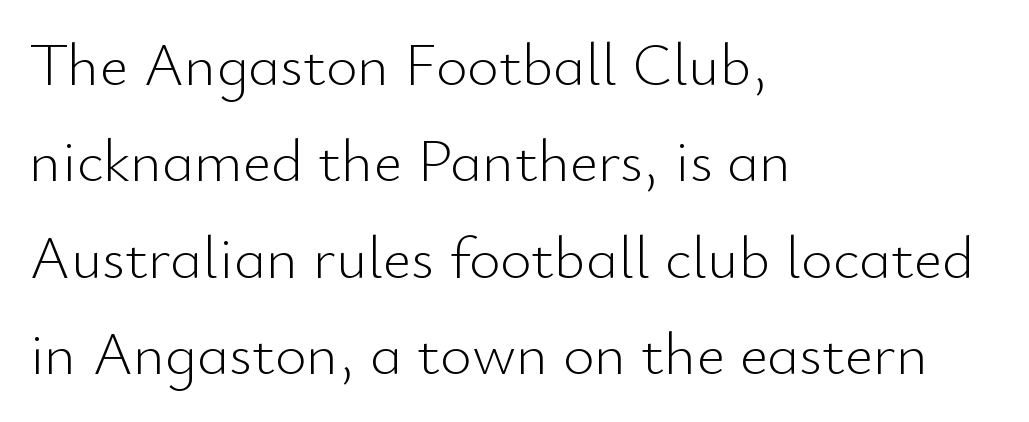
Q: Is the text bold? A: No.
Q: Is the text italic (slanted)? A: No, it is upright.
Q: Is the typeface a serif or a sans-serif typeface? A: Sans-serif.
Q: Is the text underlined? A: No.
Q: How is the paragraph aligned? A: Left-aligned.
Q: Is the spacing between letters normal or unusually wide? A: Normal.
Q: Is the spacing between lines tight, normal or loose? A: Normal.
Q: Width (condensed, normal, or wide)? A: Normal.
Q: Stroke contrast? A: Low.
Q: x-height? A: Small.
Q: Monospaced? A: No.
